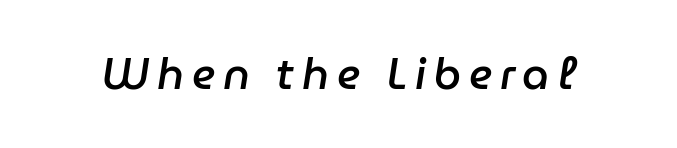
Q: Is the text bold? A: Semi-bold.
Q: Is the text italic (slanted)? A: Yes, it leans right by about 9 degrees.
Q: Is the text underlined? A: No.
Q: Width (condensed, normal, or wide)? A: Normal.
Q: Stroke contrast? A: Low.
Q: x-height? A: Medium.
Q: Monospaced? A: No.
